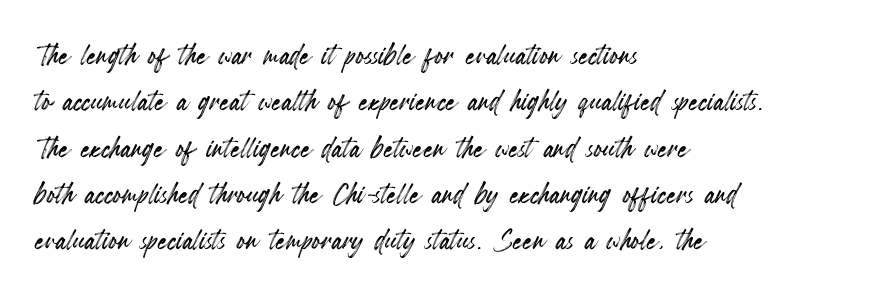
{"width": "condensed", "x_height": "small", "monospaced": "no", "underline": "no", "align": "left", "line_spacing_ratio": 1.22, "letter_spacing": "normal", "letter_spacing_em": 0.0, "glyph_px": 38}
